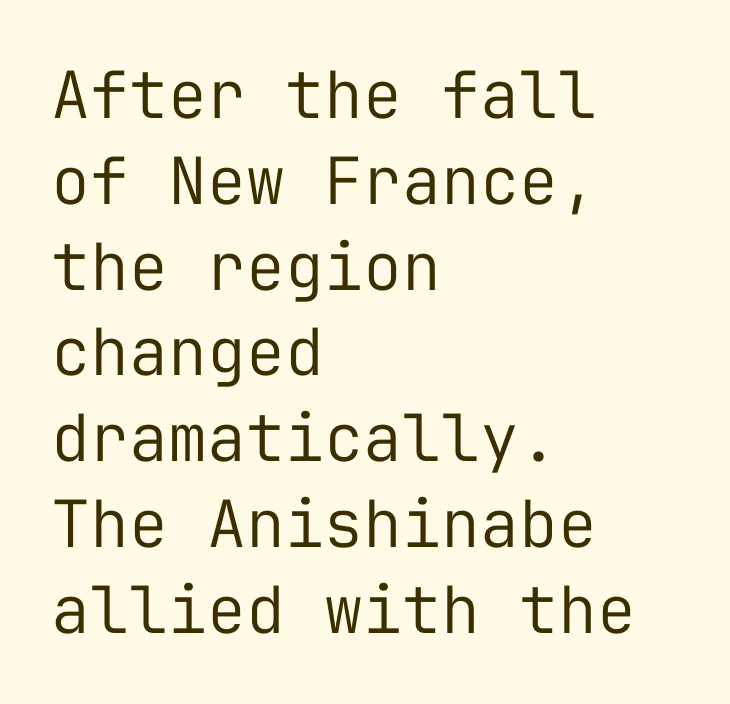
Posture: straight, roman, zero tilt. Underline: absent. Every character here occupies the same horizontal width, giving the sample a typewriter-like rhythm. The text block is weighted toward the left margin, trailing off unevenly rightward. Observe the absence of serifs on each vertical stroke in this sample.
